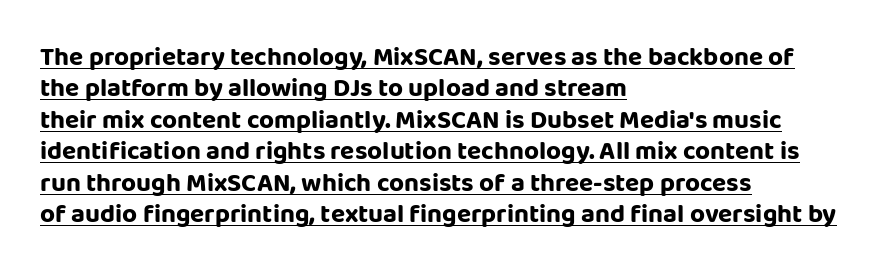
The typesetter chose a ragged-right arrangement here. Posture: upright roman. Notice how a bar underscores the lettering throughout. Default kerning and tracking; the words read as compact shapes.
